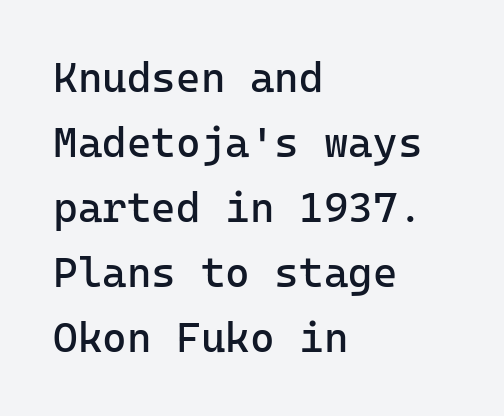
{"serif": "no", "italic": "no", "bold": "no", "weight": "regular", "width": "normal", "stroke_contrast": "low", "x_height": "medium", "monospaced": "yes", "underline": "no", "align": "left", "line_spacing": "normal", "line_spacing_ratio": 1.55, "letter_spacing": "normal", "letter_spacing_em": 0.0, "glyph_px": 42}
